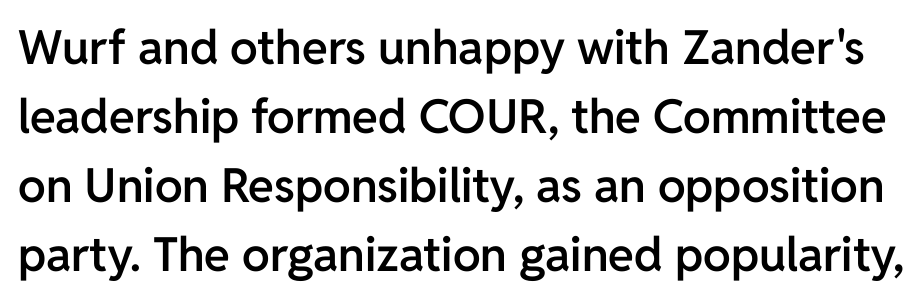
{"serif": "no", "italic": "no", "bold": "semi", "weight": "semibold", "width": "normal", "stroke_contrast": "low", "x_height": "medium", "monospaced": "no", "underline": "no", "line_spacing": "normal", "line_spacing_ratio": 1.47, "letter_spacing": "normal", "letter_spacing_em": 0.0, "glyph_px": 47}
